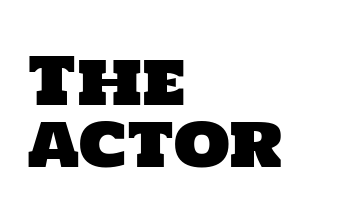
How are the letters spaced? Ordinarily, with no added tracking. The words here are not underlined. In terms of leading, this rendering errs on the cramped side. Character widths vary here, with narrow letters taking less room than wide ones. To sum up the face: it is a sans, with no serifs.
